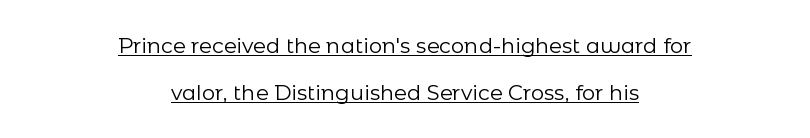
Q: Is the text bold? A: No.
Q: Is the text italic (slanted)? A: No, it is upright.
Q: Is the text underlined? A: Yes.
Q: How is the paragraph aligned? A: Centered.
Q: Is the spacing between letters normal or unusually wide? A: Normal.
Q: Is the spacing between lines tight, normal or loose? A: Loose.
